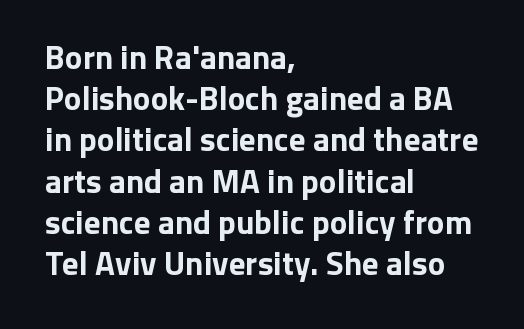
Q: Is the text bold? A: Yes.
Q: Is the text italic (slanted)? A: No, it is upright.
Q: Is the typeface a serif or a sans-serif typeface? A: Sans-serif.
Q: Is the text underlined? A: No.
Q: How is the paragraph aligned? A: Left-aligned.
Q: Is the spacing between letters normal or unusually wide? A: Normal.
Q: Is the spacing between lines tight, normal or loose? A: Normal.
Q: Width (condensed, normal, or wide)? A: Normal.
Q: Stroke contrast? A: Low.
Q: x-height? A: Medium.
Q: Monospaced? A: No.
